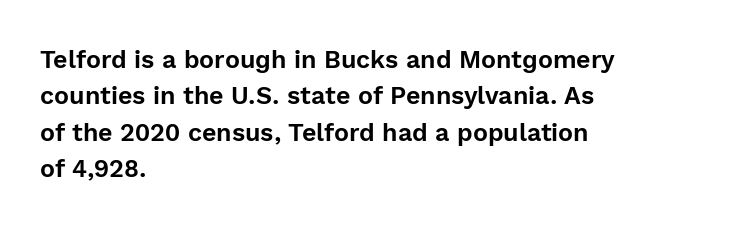
Q: Is the text italic (slanted)? A: No, it is upright.
Q: Is the text underlined? A: No.
Q: How is the paragraph aligned? A: Left-aligned.
Q: Is the spacing between letters normal or unusually wide? A: Normal.
Q: Is the spacing between lines tight, normal or loose? A: Normal.
